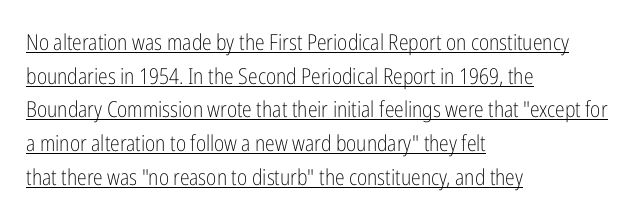
{"italic": "no", "bold": "no", "underline": "yes", "align": "left", "line_spacing": "normal", "line_spacing_ratio": 1.53, "letter_spacing": "normal", "letter_spacing_em": 0.0, "glyph_px": 22}
